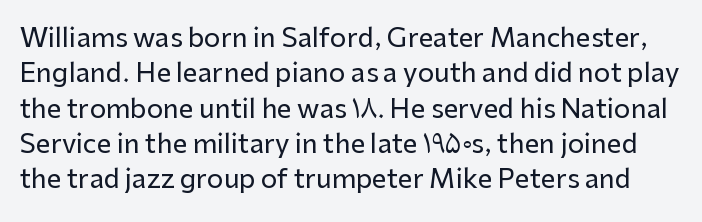
The image shows 26 px text type, upright; set normal line spacing (1.36x), normal letter spacing, not underlined.
